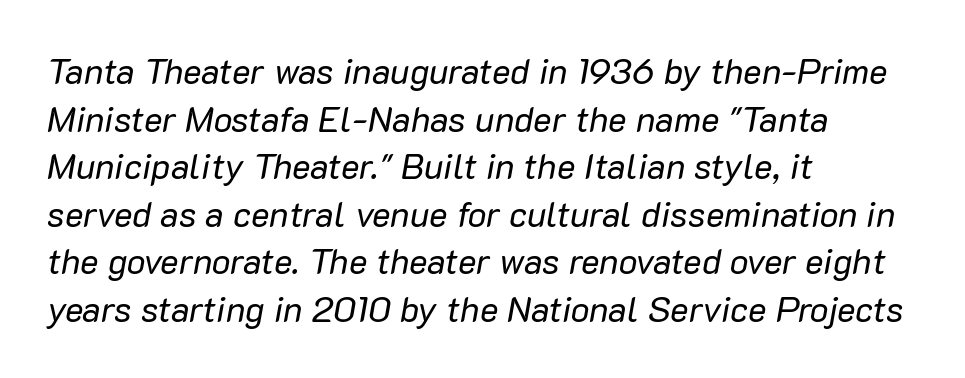
The lettering tilts uniformly, giving the passage an italic look. Summary of vertical rhythm: regular, with standard interline spacing. Horizontal alignment here is leftward, the default for most running prose. Decoration check: the copy has no underline. These lines are rendered in a variable-pitch font. Heft: none added — not bold.
